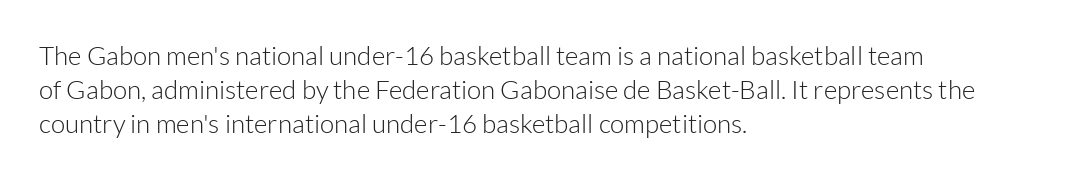
The image shows 26 px text type, upright; set left-aligned, normal line spacing (1.3x), normal letter spacing, not underlined.
